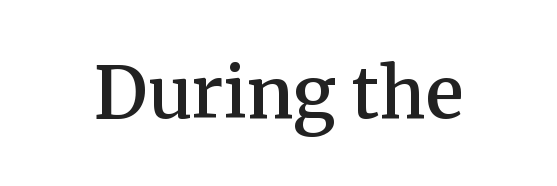
{"serif": "yes", "italic": "no", "bold": "semi", "weight": "semibold", "width": "normal", "stroke_contrast": "medium", "x_height": "medium", "monospaced": "no", "underline": "no", "letter_spacing": "normal", "letter_spacing_em": 0.0, "glyph_px": 71}
